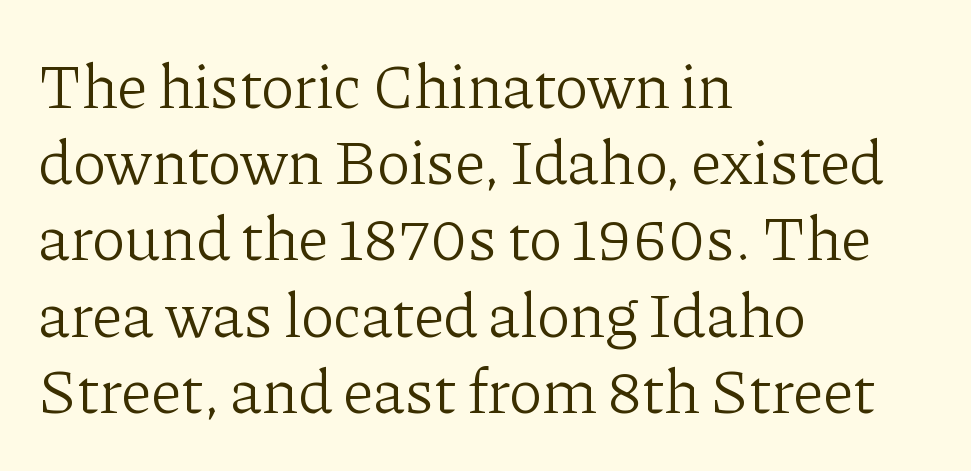
Q: Is the text bold? A: No.
Q: Is the text italic (slanted)? A: No, it is upright.
Q: Is the typeface a serif or a sans-serif typeface? A: Serif.
Q: Is the text underlined? A: No.
Q: How is the paragraph aligned? A: Left-aligned.
Q: Is the spacing between letters normal or unusually wide? A: Normal.
Q: Width (condensed, normal, or wide)? A: Normal.
Q: Stroke contrast? A: Low.
Q: x-height? A: Medium.
Q: Monospaced? A: No.
